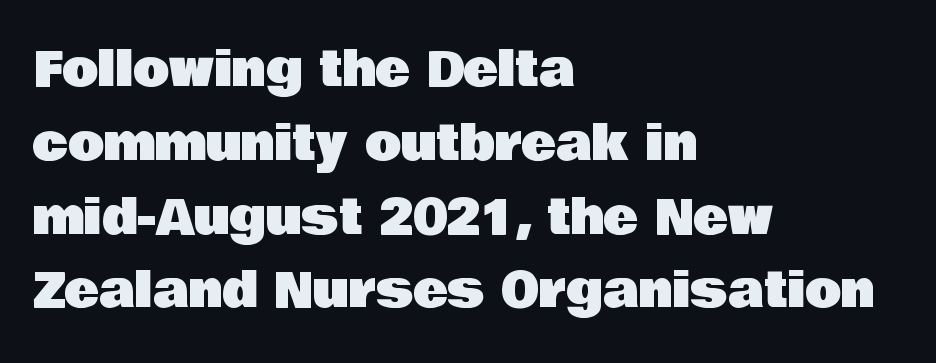
The image shows 47 px sans-serif type, upright; set left-aligned, normal line spacing (1.57x), normal letter spacing, not underlined; low stroke contrast and a large x-height.
